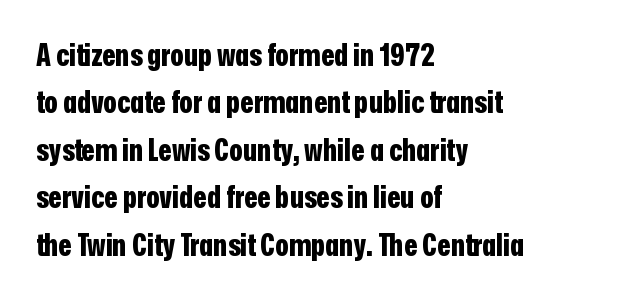
{"serif": "no", "italic": "no", "bold": "yes", "weight": "bold", "width": "condensed", "stroke_contrast": "low", "x_height": "medium", "monospaced": "no", "underline": "no", "align": "left", "line_spacing": "normal", "line_spacing_ratio": 1.53, "letter_spacing": "normal", "letter_spacing_em": 0.0, "glyph_px": 31}
